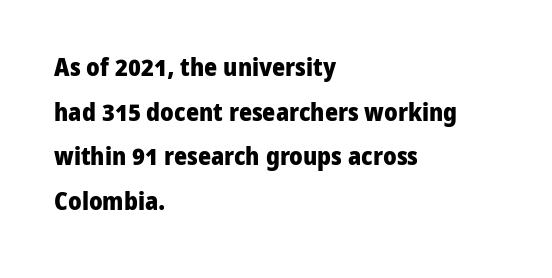
Q: Is the text bold? A: Yes.
Q: Is the text italic (slanted)? A: No, it is upright.
Q: Is the text underlined? A: No.
Q: How is the paragraph aligned? A: Left-aligned.
Q: Is the spacing between letters normal or unusually wide? A: Normal.
